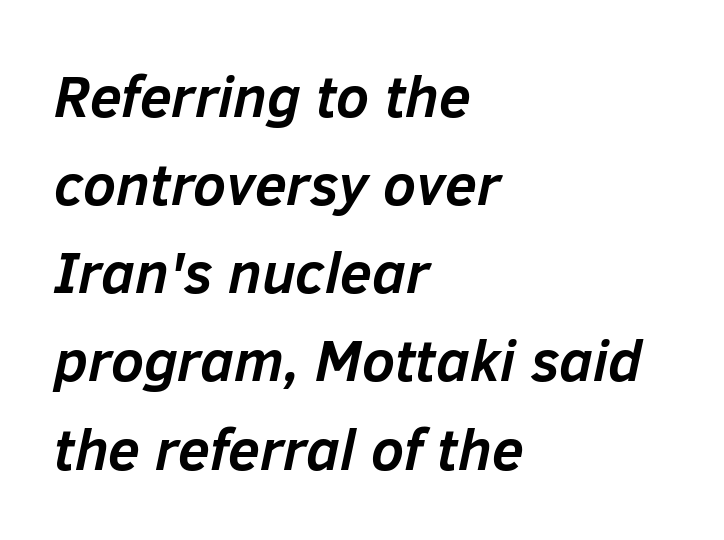
{"italic": "yes", "lean": "right", "slant_degrees": 12, "bold": "yes", "weight": "semibold", "width": "normal", "stroke_contrast": "low", "x_height": "medium", "monospaced": "no", "underline": "no", "align": "left", "line_spacing": "normal", "line_spacing_ratio": 1.52, "letter_spacing": "normal", "letter_spacing_em": 0.0, "glyph_px": 58}
